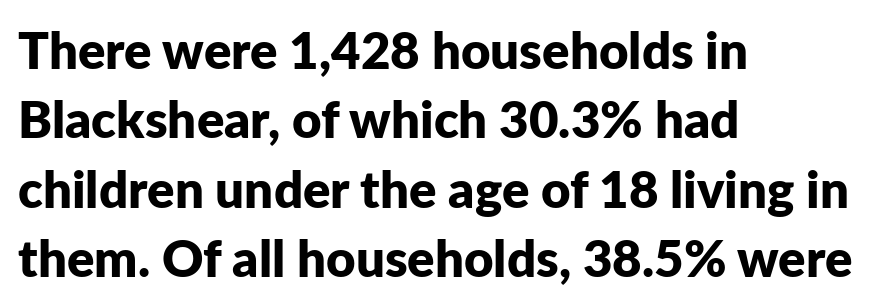
Visually the block forms a straight wall on the left and a jagged coastline on the right. Honestly, there is no underline to notice here at all. Horizontal bands of white between lines are of average thickness. Classification — sans serif. The glyphs have the mass of a bold cut.
